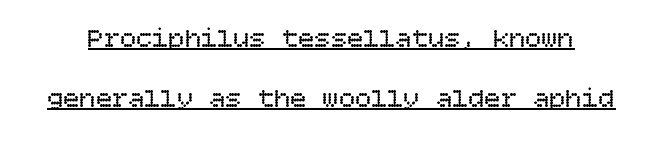
{"italic": "no", "bold": "no", "underline": "yes", "line_spacing": "loose", "line_spacing_ratio": 2.21, "letter_spacing": "normal", "letter_spacing_em": 0.0, "glyph_px": 27}
